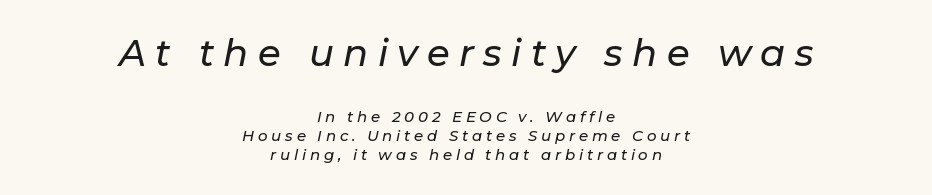
A typesetter would call this heavily tracked-out type. Do the characters align in a grid? No, the font is proportional. Rendered with sloped, italic letterforms. The first block has been scaled up relative to the second. The passage shown stacks its lines at a standard gap. The lines in this sample share a center point and differ in where they start and stop.
